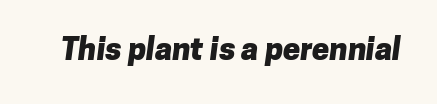
A sans-serif font was chosen for this passage. Varying glyph widths throughout — classic text-font behaviour. Typographic density is high because the face is bold. Spacing between characters is what you'd get straight out of the box. Descender tails drop into unmarked territory.
